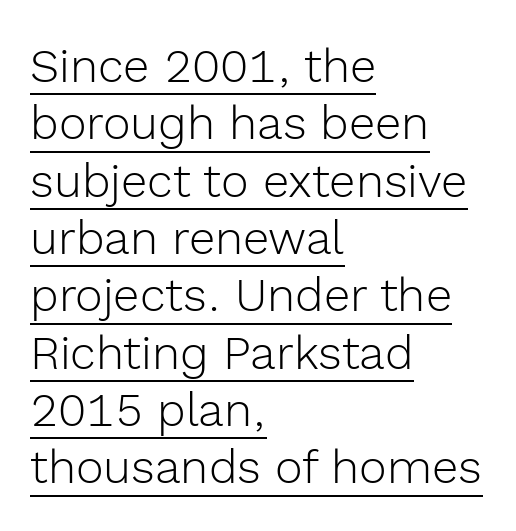
{"serif": "no", "italic": "no", "bold": "no", "weight": "light", "width": "normal", "x_height": "medium", "monospaced": "no", "underline": "yes", "align": "left", "line_spacing_ratio": 1.22, "letter_spacing": "normal", "letter_spacing_em": 0.0, "glyph_px": 47}
